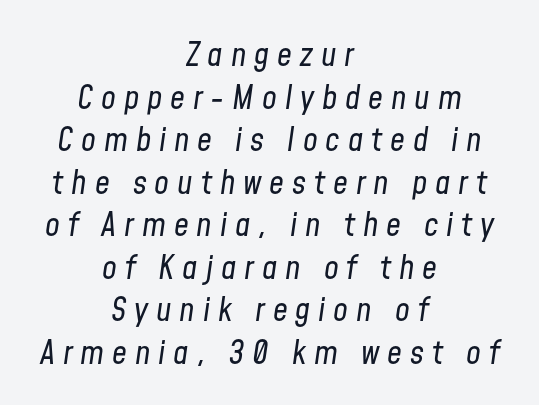
{"italic": "yes", "lean": "right", "slant_degrees": 8, "bold": "no", "weight": "regular", "width": "condensed", "stroke_contrast": "low", "x_height": "medium", "monospaced": "no", "underline": "no", "align": "center", "line_spacing": "normal", "line_spacing_ratio": 1.29, "letter_spacing": "wide", "letter_spacing_em": 0.24, "glyph_px": 33}
